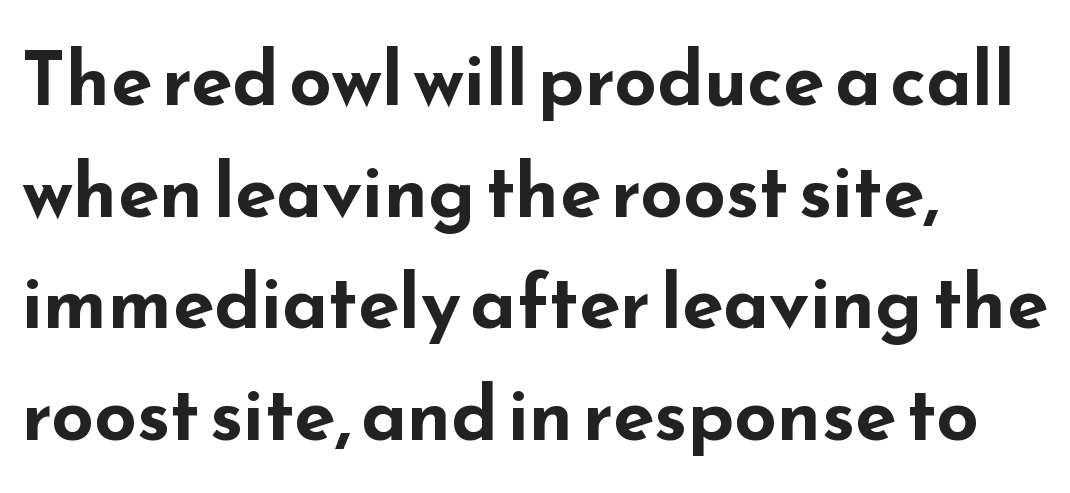
Q: Is the text bold? A: Yes.
Q: Is the text italic (slanted)? A: No, it is upright.
Q: Is the typeface a serif or a sans-serif typeface? A: Sans-serif.
Q: Is the text underlined? A: No.
Q: How is the paragraph aligned? A: Left-aligned.
Q: Is the spacing between letters normal or unusually wide? A: Normal.
Q: Is the spacing between lines tight, normal or loose? A: Normal.
Q: Width (condensed, normal, or wide)? A: Wide.
Q: Stroke contrast? A: Low.
Q: x-height? A: Small.
Q: Monospaced? A: No.
